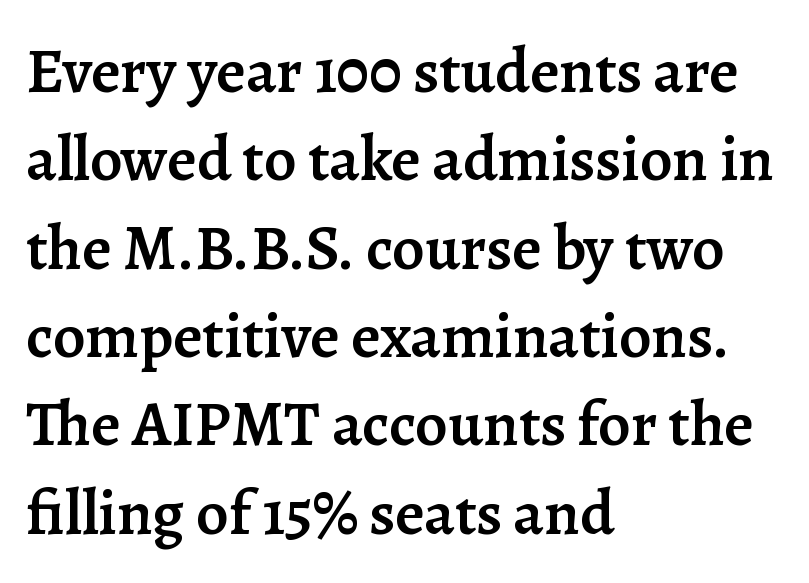
Is the type bold? Partly — it's a semibold, heavier than regular but not fully bold. A classic flush-left, rag-right setting is used for this passage. The space directly below the letters is spotless. Is this a fixed-width face? No — the glyphs have proportional, varying widths.
